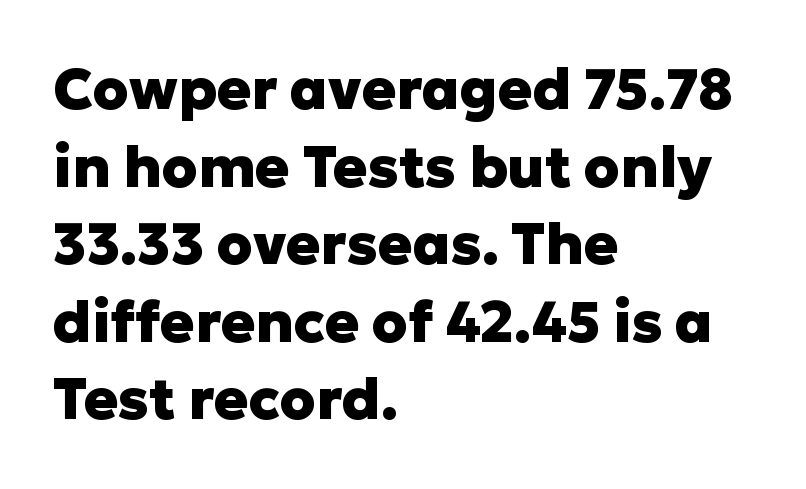
Q: Is the text bold? A: Yes.
Q: Is the text italic (slanted)? A: No, it is upright.
Q: Is the typeface a serif or a sans-serif typeface? A: Sans-serif.
Q: Is the text underlined? A: No.
Q: How is the paragraph aligned? A: Left-aligned.
Q: Is the spacing between letters normal or unusually wide? A: Normal.
Q: Is the spacing between lines tight, normal or loose? A: Normal.
Q: Width (condensed, normal, or wide)? A: Normal.
Q: Stroke contrast? A: Low.
Q: x-height? A: Medium.
Q: Monospaced? A: No.
